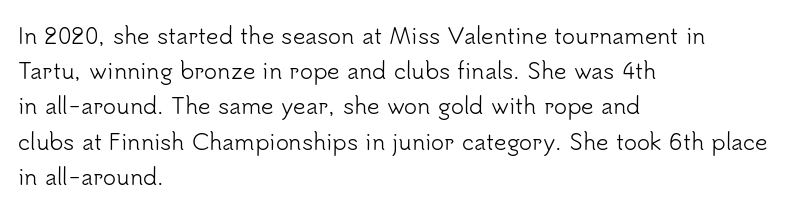
Q: Is the text bold? A: No.
Q: Is the text italic (slanted)? A: No, it is upright.
Q: Is the text underlined? A: No.
Q: How is the paragraph aligned? A: Left-aligned.
Q: Is the spacing between letters normal or unusually wide? A: Normal.
Q: Is the spacing between lines tight, normal or loose? A: Normal.
